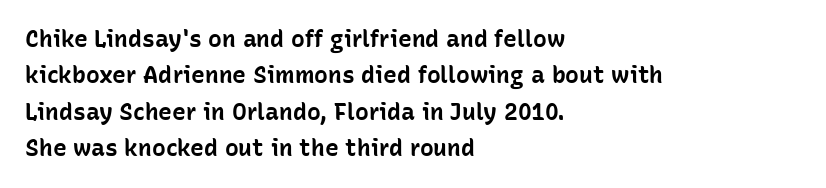
The image shows 23 px bold type, upright; set left-aligned, normal line spacing (1.58x), normal letter spacing, not underlined.
